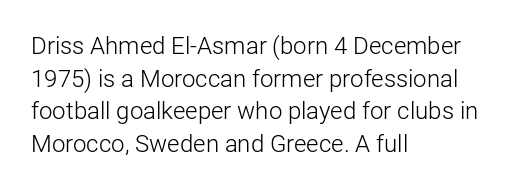
Q: Is the text bold? A: No.
Q: Is the text italic (slanted)? A: No, it is upright.
Q: Is the text underlined? A: No.
Q: How is the paragraph aligned? A: Left-aligned.
Q: Is the spacing between letters normal or unusually wide? A: Normal.
Q: Is the spacing between lines tight, normal or loose? A: Normal.
